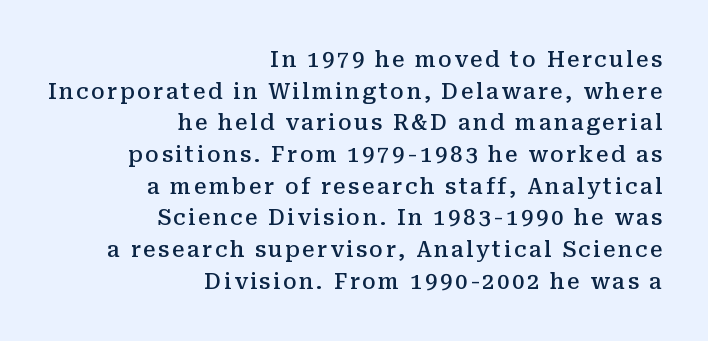
The image shows 22 px text type, upright; set right-aligned, normal line spacing (1.44x), not underlined.
